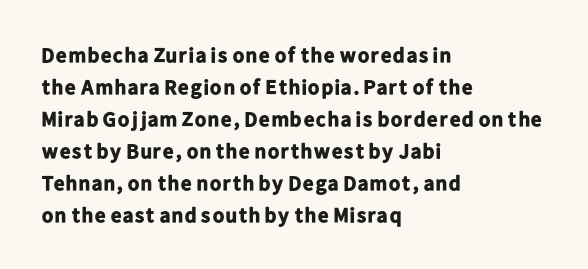
Q: Is the text bold? A: Yes.
Q: Is the text italic (slanted)? A: No, it is upright.
Q: Is the text underlined? A: No.
Q: How is the paragraph aligned? A: Left-aligned.
Q: Is the spacing between letters normal or unusually wide? A: Normal.
Q: Is the spacing between lines tight, normal or loose? A: Normal.
